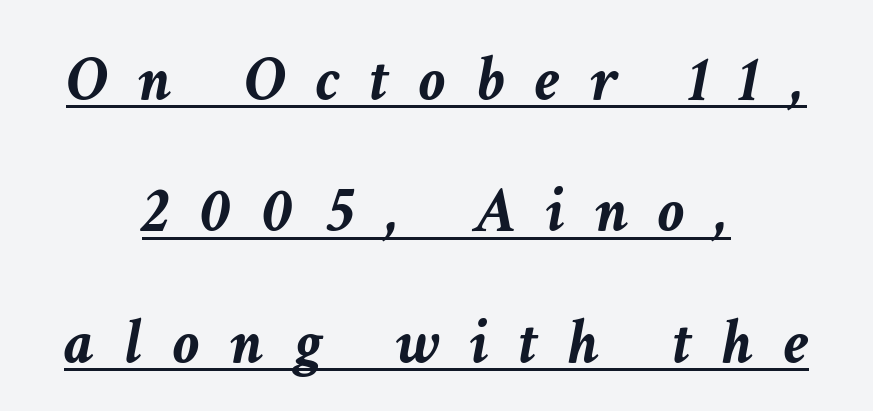
The image shows 65 px semibold type, italic (leaning right); set centered, loose line spacing (2.02x), unusually wide letter spacing (+0.47 em), underlined; low stroke contrast and a medium x-height.
